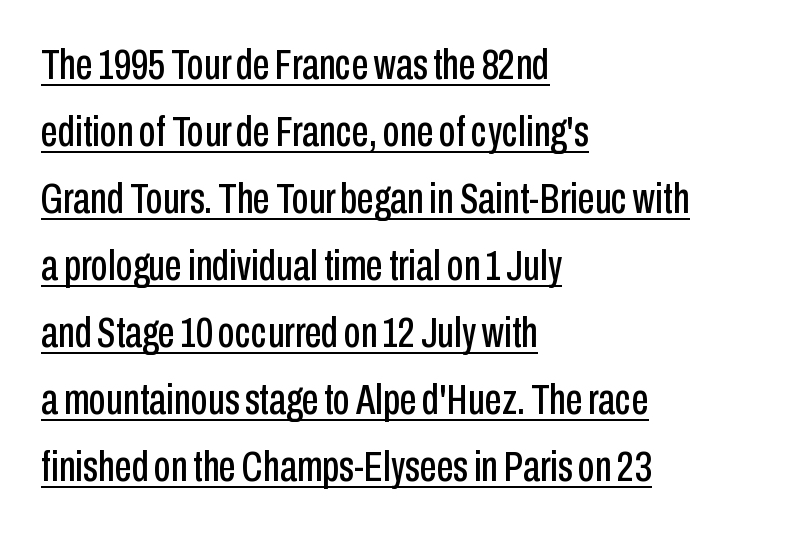
{"serif": "no", "italic": "no", "width": "condensed", "stroke_contrast": "low", "x_height": "medium", "monospaced": "no", "underline": "yes", "align": "left", "line_spacing": "normal", "line_spacing_ratio": 1.56, "letter_spacing": "normal", "letter_spacing_em": 0.0, "glyph_px": 43}
